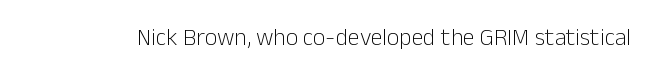
Q: Is the text bold? A: No.
Q: Is the text italic (slanted)? A: No, it is upright.
Q: Is the text underlined? A: No.
Q: Is the spacing between letters normal or unusually wide? A: Normal.
